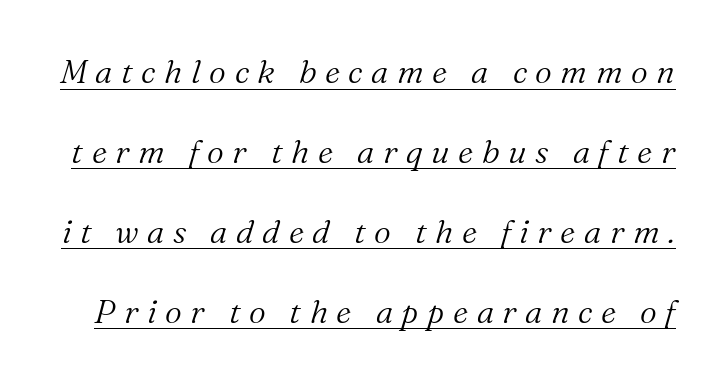
The image shows 33 px light serif type, italic (leaning right); set loose line spacing (2.42x), unusually wide letter spacing (+0.26 em), underlined; medium stroke contrast and a medium x-height.
